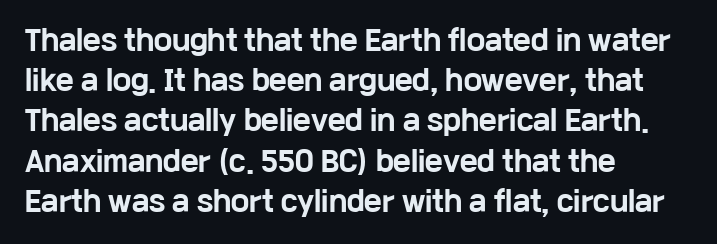
The image shows 27 px bold type, upright; set left-aligned, normal line spacing (1.49x), normal letter spacing, not underlined.
